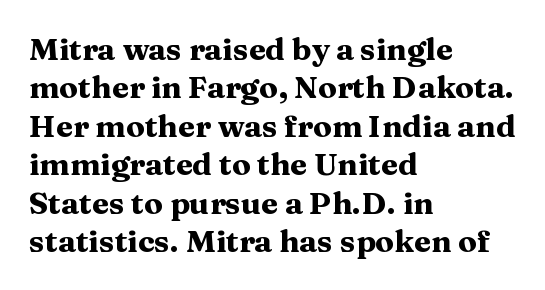
The image shows 31 px heavy, wide serif type, upright; set left-aligned, line spacing 1.24x, normal letter spacing, not underlined; medium stroke contrast and a medium x-height.
